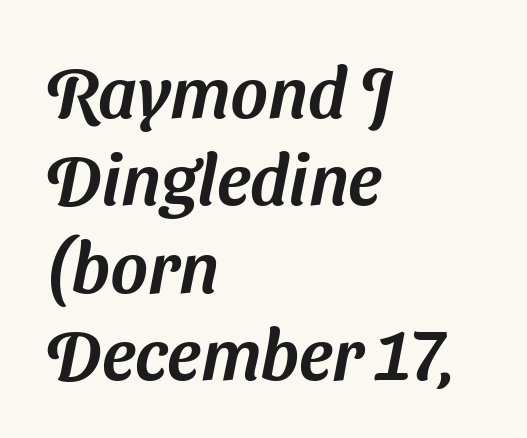
A student would call this left alignment; a typographer would say flush left, rag right. Spacing verdict: proportional, widths tailored to each character. The glyphs in this specimen are sans serif. Descenders hang freely into open space.
